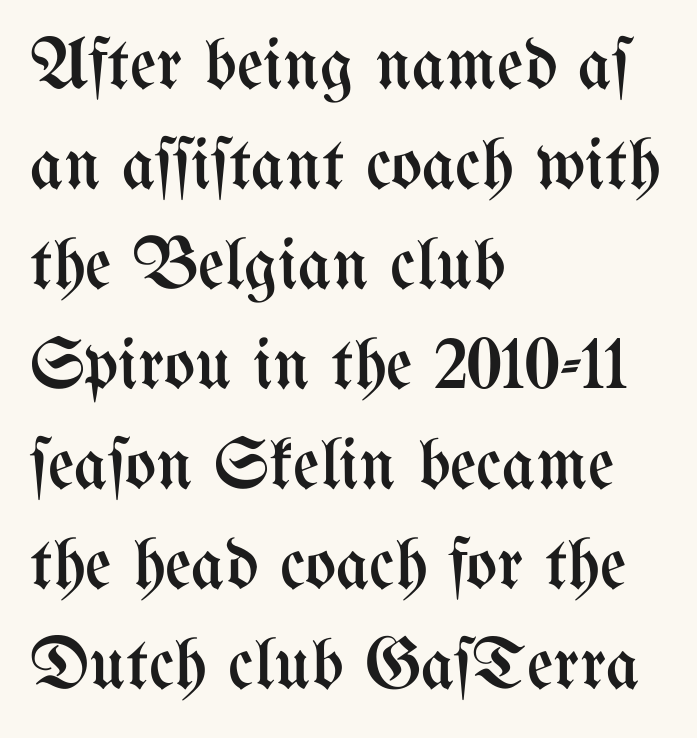
Q: Is the text bold? A: No.
Q: Is the text italic (slanted)? A: No, it is upright.
Q: Is the text underlined? A: No.
Q: How is the paragraph aligned? A: Left-aligned.
Q: Is the spacing between letters normal or unusually wide? A: Normal.
Q: Is the spacing between lines tight, normal or loose? A: Normal.
Q: Width (condensed, normal, or wide)? A: Condensed.
Q: Stroke contrast? A: Medium.
Q: x-height? A: Medium.
Q: Monospaced? A: No.
